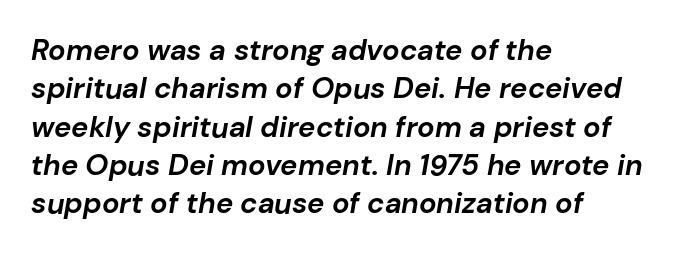
Q: Is the text bold? A: Yes.
Q: Is the text italic (slanted)? A: Yes, it leans right by about 10 degrees.
Q: Is the text underlined? A: No.
Q: How is the paragraph aligned? A: Left-aligned.
Q: Is the spacing between letters normal or unusually wide? A: Normal.
Q: Is the spacing between lines tight, normal or loose? A: Normal.
Q: Width (condensed, normal, or wide)? A: Normal.
Q: Stroke contrast? A: Low.
Q: x-height? A: Medium.
Q: Monospaced? A: No.
